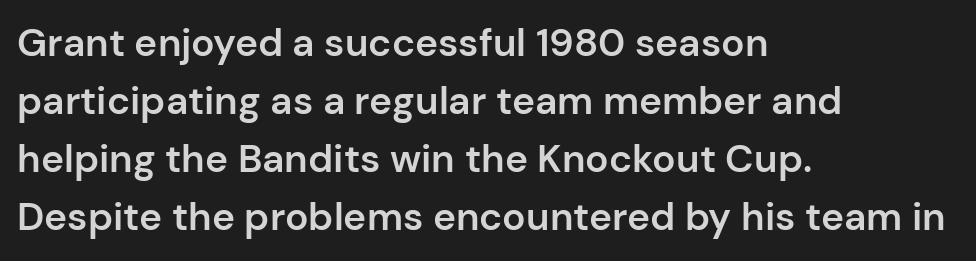
{"serif": "no", "italic": "no", "bold": "semi", "weight": "semibold", "width": "normal", "stroke_contrast": "low", "x_height": "medium", "monospaced": "no", "underline": "no", "align": "left", "line_spacing": "normal", "line_spacing_ratio": 1.49, "letter_spacing": "normal", "letter_spacing_em": 0.0, "glyph_px": 39}
